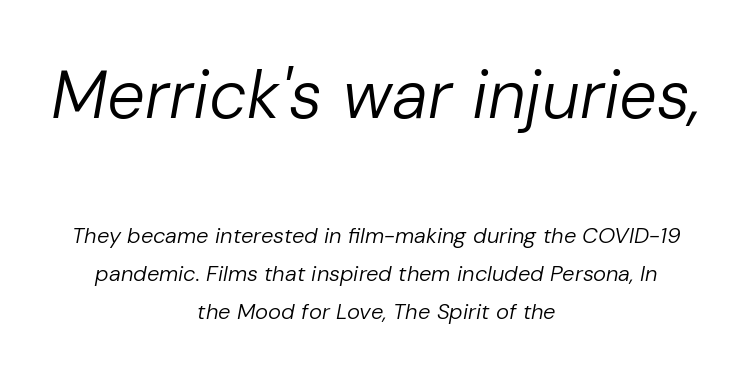
Q: Is the text bold? A: No.
Q: Is the text italic (slanted)? A: Yes, it leans right by about 10 degrees.
Q: Is the text underlined? A: No.
Q: How is the paragraph aligned? A: Centered.
Q: Is the spacing between letters normal or unusually wide? A: Normal.
Q: Which block of text is set in a larger size, the first (top) or the second (bottom)? A: The first (top) one.
Q: Width (condensed, normal, or wide)? A: Normal.
Q: Stroke contrast? A: Low.
Q: x-height? A: Medium.
Q: Monospaced? A: No.
